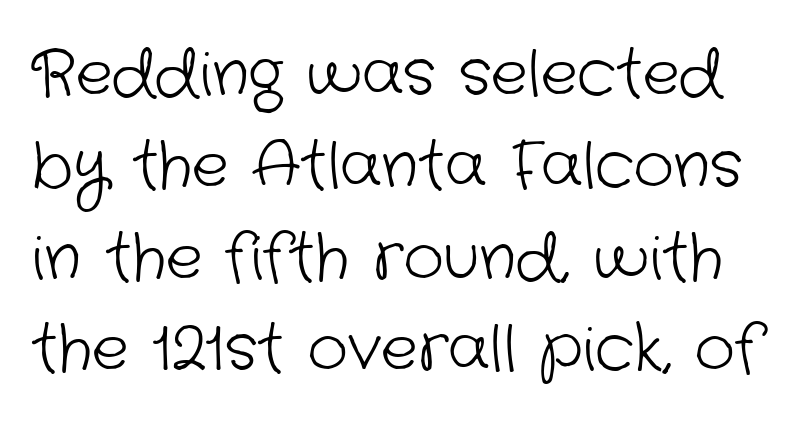
The image shows 62 px light sans-serif type; set normal line spacing (1.48x), normal letter spacing, not underlined; low stroke contrast and a medium x-height.
